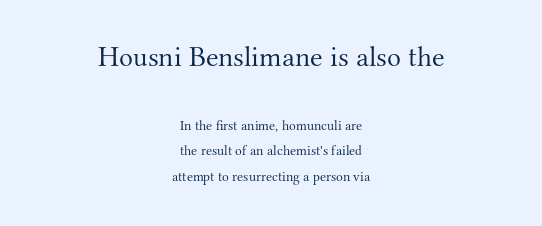
Type size steps down from the first block to the second. Rendered with straight, roman letterforms. Font category for this specimen: serif. The passage shown is typed in a proportional face where columns would drift. The rendering positions every line midway between the sides. Each word holds together tightly as a unit, with standard inter-letter gaps.
